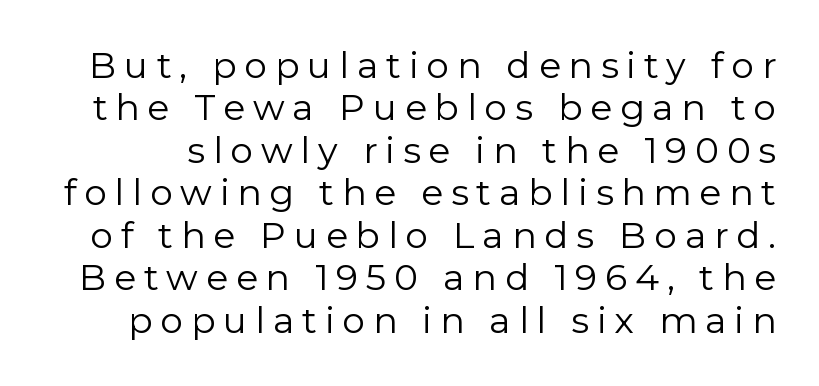
{"serif": "no", "italic": "no", "bold": "no", "weight": "regular", "width": "normal", "stroke_contrast": "low", "x_height": "medium", "monospaced": "no", "underline": "no", "line_spacing_ratio": 1.18, "letter_spacing": "wide", "letter_spacing_em": 0.22, "glyph_px": 36}
